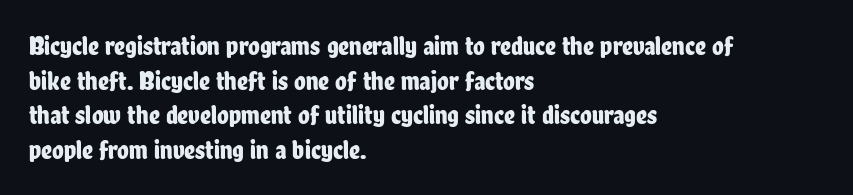
You could call the tracking neutral — neither tight nor loose. Interline gaps are of average width in this sample. The zone under the glyphs is completely vacant. A classic flush-left, rag-right setting is used for this passage. Style check: upright.
